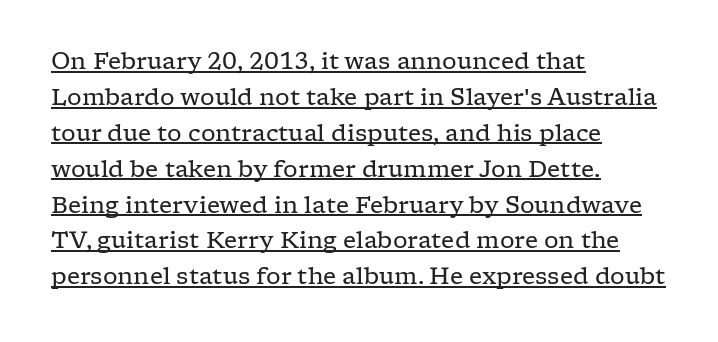
The image shows 23 px text type, upright; set left-aligned, normal line spacing (1.56x), normal letter spacing, underlined.
